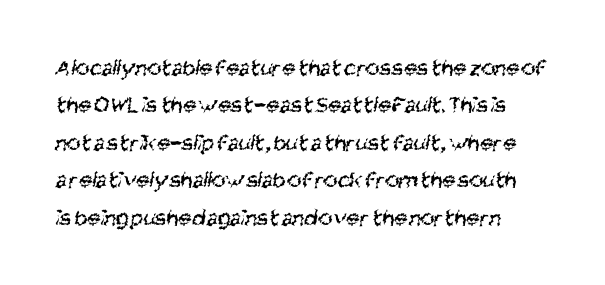
Q: Is the text bold? A: No.
Q: Is the text underlined? A: No.
Q: How is the paragraph aligned? A: Left-aligned.
Q: Is the spacing between letters normal or unusually wide? A: Normal.
Q: Is the spacing between lines tight, normal or loose? A: Normal.
